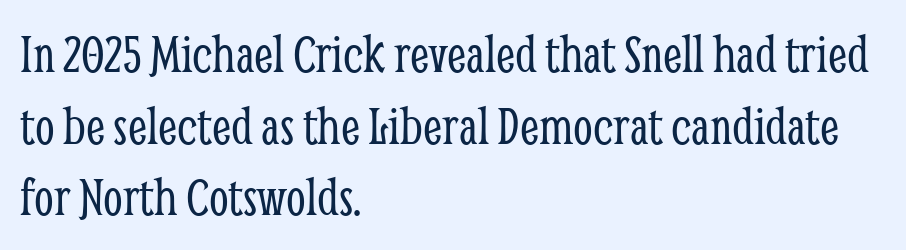
{"serif": "yes", "italic": "no", "bold": "no", "weight": "light", "width": "condensed", "stroke_contrast": "low", "x_height": "medium", "monospaced": "no", "underline": "no", "align": "left", "line_spacing": "normal", "line_spacing_ratio": 1.28, "letter_spacing": "normal", "letter_spacing_em": 0.0, "glyph_px": 56}
